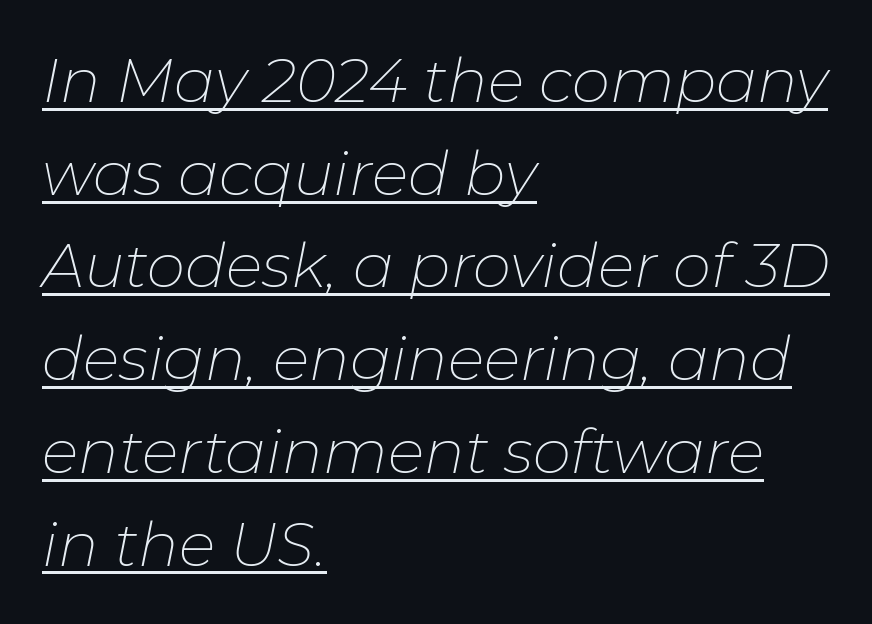
Caption: multi-line text, flush left, ragged right. Do the characters align in a grid? No, the font is proportional. The rows are spaced the way most documents space them. Short note: letters normally spaced. Emphasis-style slanted type is in use. This reads as an unemphasized weight, regular at the heaviest.
